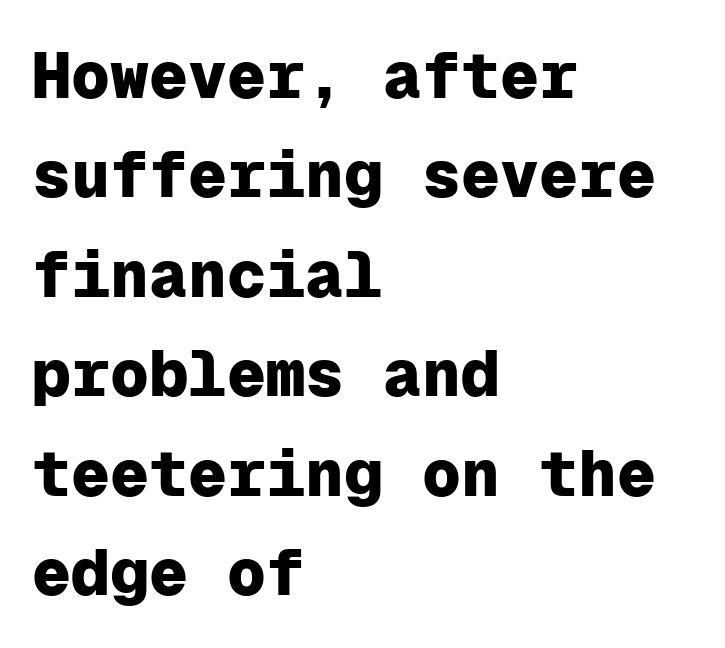
Q: Is the text bold? A: Yes.
Q: Is the text italic (slanted)? A: No, it is upright.
Q: Is the typeface a serif or a sans-serif typeface? A: Sans-serif.
Q: Is the text underlined? A: No.
Q: How is the paragraph aligned? A: Left-aligned.
Q: Is the spacing between letters normal or unusually wide? A: Normal.
Q: Is the spacing between lines tight, normal or loose? A: Normal.
Q: Width (condensed, normal, or wide)? A: Normal.
Q: Stroke contrast? A: Low.
Q: x-height? A: Medium.
Q: Monospaced? A: Yes.
